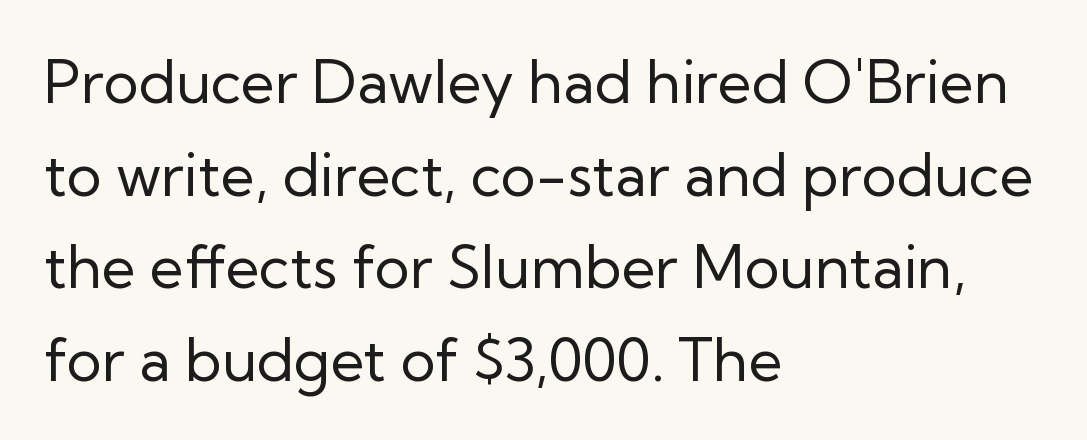
{"serif": "no", "italic": "no", "bold": "no", "weight": "regular", "width": "normal", "stroke_contrast": "low", "x_height": "medium", "monospaced": "no", "underline": "no", "align": "left", "line_spacing": "normal", "line_spacing_ratio": 1.57, "letter_spacing": "normal", "letter_spacing_em": 0.0, "glyph_px": 59}
